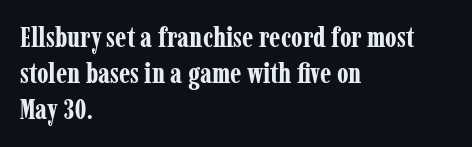
Each letter keeps its own natural width here, so spacing adapts to shape. A typesetter would call this leading conventional body-copy spacing. A typesetter would call this zero additional tracking. Clear beneath every line of the passage. These lines stack with their left ends in a neat column.
